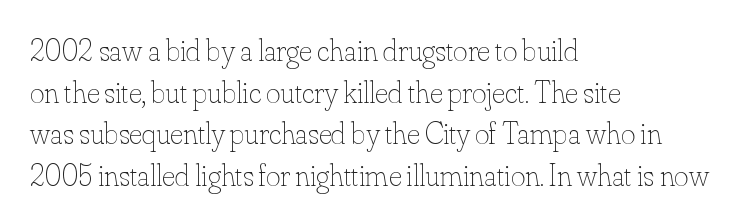
Q: Is the text bold? A: No.
Q: Is the text italic (slanted)? A: No, it is upright.
Q: Is the text underlined? A: No.
Q: How is the paragraph aligned? A: Left-aligned.
Q: Is the spacing between letters normal or unusually wide? A: Normal.
Q: Is the spacing between lines tight, normal or loose? A: Normal.
Q: Width (condensed, normal, or wide)? A: Normal.
Q: Stroke contrast? A: Low.
Q: x-height? A: Small.
Q: Monospaced? A: No.
